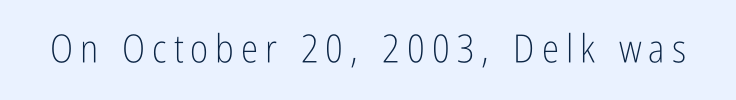
The face used here is a sans, in the tradition of grotesques and geometrics. The letters stand upright; this is a roman face. A clean baseline with only descenders dipping below it. Think standard paragraph weight, or any step lighter than that. Think of a printed novel: that variable character pitch is what you see here.
